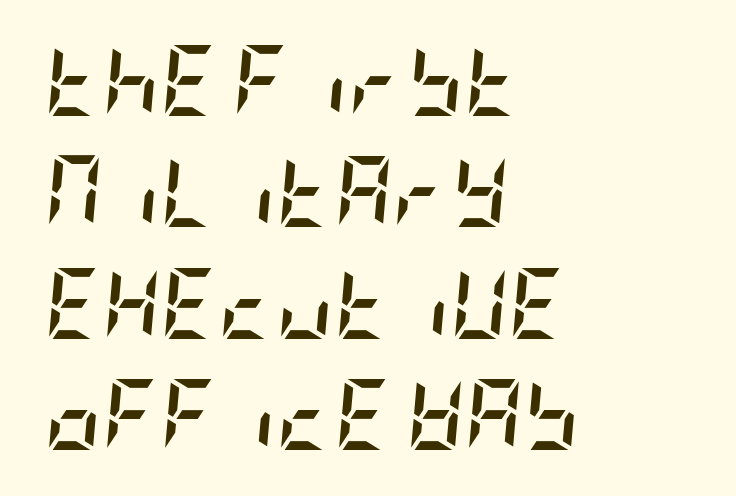
Q: Is the text bold? A: Yes.
Q: Is the text italic (slanted)? A: Yes, it leans right by about 5 degrees.
Q: Is the text underlined? A: No.
Q: How is the paragraph aligned? A: Left-aligned.
Q: Is the spacing between letters normal or unusually wide? A: Normal.
Q: Is the spacing between lines tight, normal or loose? A: Normal.
Q: Width (condensed, normal, or wide)? A: Condensed.
Q: Stroke contrast? A: Low.
Q: x-height? A: Large.
